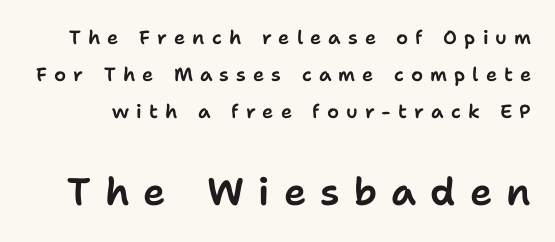
{"serif": "no", "italic": "no", "width": "normal", "stroke_contrast": "low", "x_height": "medium", "monospaced": "no", "underline": "no", "line_spacing": "loose", "line_spacing_ratio": 1.95, "letter_spacing": "wide", "letter_spacing_em": 0.37, "larger_block": "second", "size_ratio": 2.0, "glyph_px": 38}
